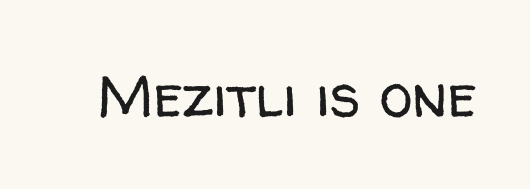
Q: Is the text bold? A: No.
Q: Is the text italic (slanted)? A: No, it is upright.
Q: Is the typeface a serif or a sans-serif typeface? A: Sans-serif.
Q: Is the text underlined? A: No.
Q: Is the spacing between letters normal or unusually wide? A: Normal.
Q: Width (condensed, normal, or wide)? A: Normal.
Q: Stroke contrast? A: Low.
Q: x-height? A: Medium.
Q: Monospaced? A: No.
